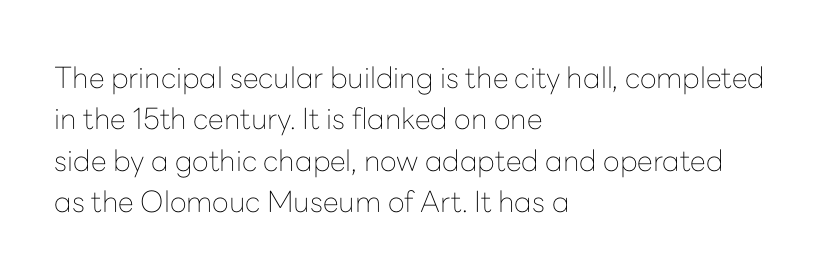
{"serif": "no", "italic": "no", "bold": "no", "weight": "thin", "width": "normal", "stroke_contrast": "low", "x_height": "medium", "monospaced": "no", "underline": "no", "align": "left", "line_spacing": "normal", "line_spacing_ratio": 1.43, "letter_spacing": "normal", "letter_spacing_em": 0.0, "glyph_px": 29}
